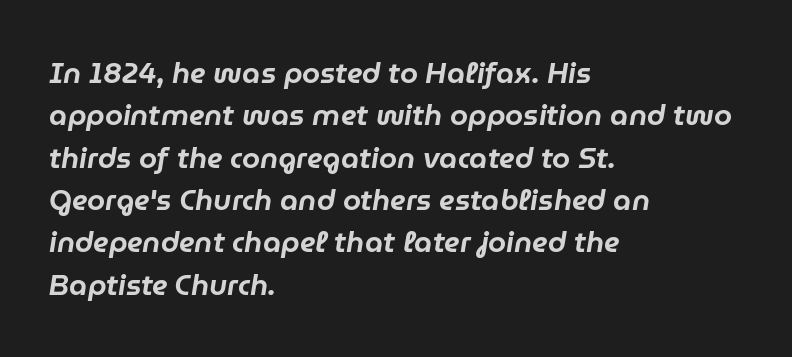
{"italic": "yes", "lean": "right", "slant_degrees": 9, "width": "normal", "stroke_contrast": "low", "x_height": "medium", "monospaced": "no", "underline": "no", "align": "left", "line_spacing": "normal", "line_spacing_ratio": 1.46, "letter_spacing": "normal", "letter_spacing_em": 0.0, "glyph_px": 29}
